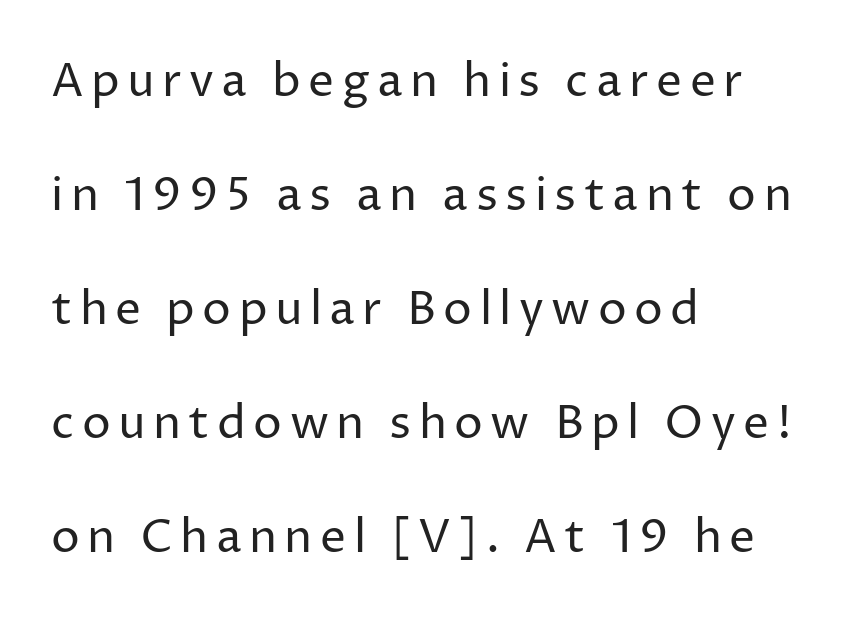
Posture: upright roman. The space beneath each line is pristine and unruled. This rendering employs a face without finishing strokes, i.e., a sans-serif. Reading down the block, your eye returns to a fixed left position each line. Is this a fixed-width face? No — the glyphs have proportional, varying widths. This block would shrink considerably if given ordinary leading; it's expanded now.
